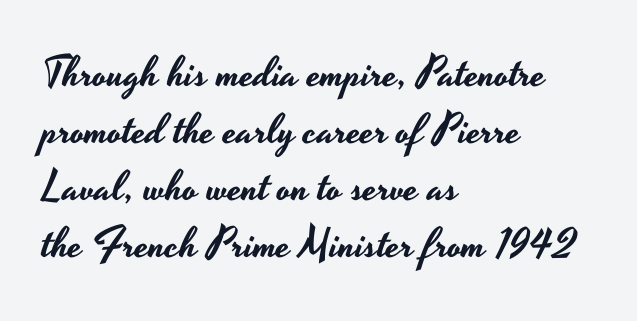
Q: Is the text italic (slanted)? A: Yes.
Q: Is the typeface a serif or a sans-serif typeface? A: Sans-serif.
Q: Is the text underlined? A: No.
Q: How is the paragraph aligned? A: Left-aligned.
Q: Is the spacing between letters normal or unusually wide? A: Normal.
Q: Is the spacing between lines tight, normal or loose? A: Normal.
Q: Width (condensed, normal, or wide)? A: Wide.
Q: Stroke contrast? A: Low.
Q: x-height? A: Small.
Q: Monospaced? A: No.
